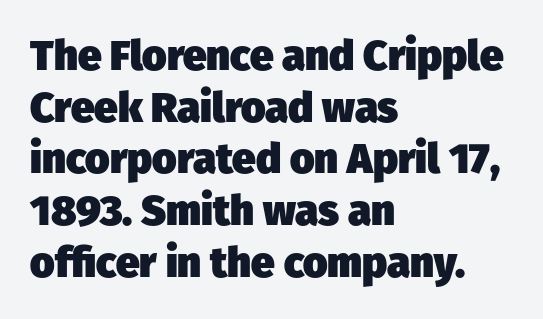
Standard letterfit; no display-style spreading of the glyphs. Anything drawn beneath the words? Only blank space. Weight check: bold — yes, fully. Spacing verdict: proportional, widths tailored to each character. A typesetter would label this face a sans.
